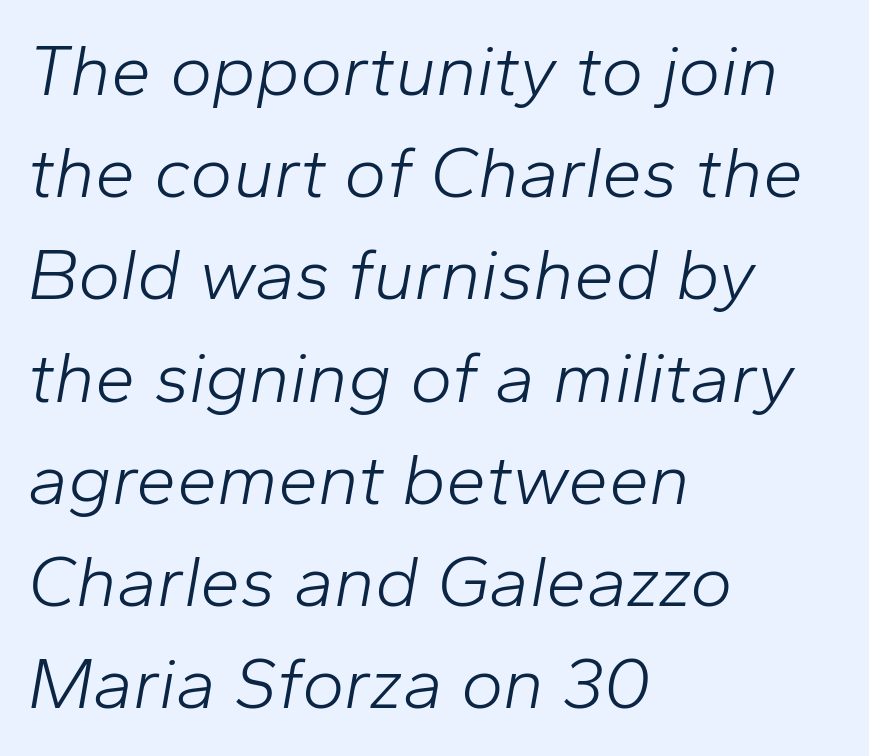
Q: Is the text bold? A: No.
Q: Is the text italic (slanted)? A: Yes, it leans right by about 10 degrees.
Q: Is the text underlined? A: No.
Q: How is the paragraph aligned? A: Left-aligned.
Q: Is the spacing between letters normal or unusually wide? A: Normal.
Q: Is the spacing between lines tight, normal or loose? A: Normal.
Q: Width (condensed, normal, or wide)? A: Normal.
Q: Stroke contrast? A: Low.
Q: x-height? A: Medium.
Q: Monospaced? A: No.
